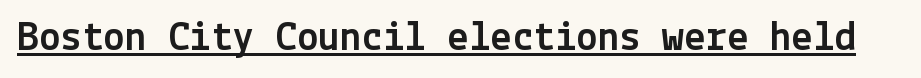
Upright lettering throughout. Check the space under the baseline: a stroke is drawn there. Compared with typical body copy, the letter spacing here is the same. Classification — sans serif.
